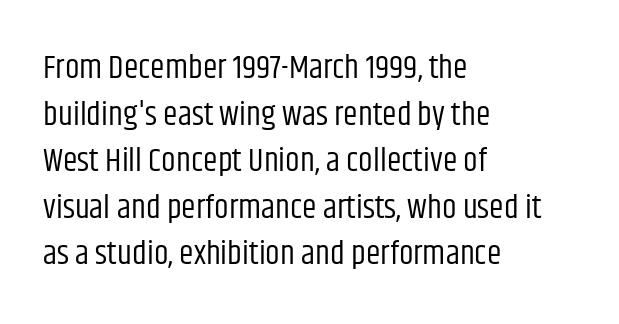
{"serif": "no", "italic": "no", "bold": "no", "weight": "regular", "width": "condensed", "stroke_contrast": "low", "x_height": "large", "monospaced": "no", "underline": "no", "align": "left", "line_spacing": "normal", "line_spacing_ratio": 1.41, "letter_spacing": "normal", "letter_spacing_em": 0.0, "glyph_px": 33}
